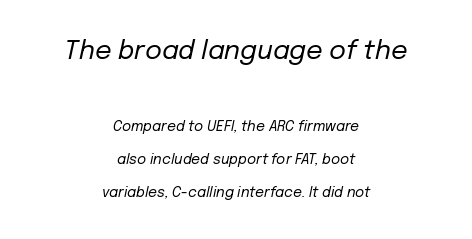
Q: Is the text bold? A: No.
Q: Is the text italic (slanted)? A: Yes, it leans right by about 12 degrees.
Q: Is the text underlined? A: No.
Q: How is the paragraph aligned? A: Centered.
Q: Is the spacing between letters normal or unusually wide? A: Normal.
Q: Is the spacing between lines tight, normal or loose? A: Loose.
Q: Which block of text is set in a larger size, the first (top) or the second (bottom)? A: The first (top) one.
